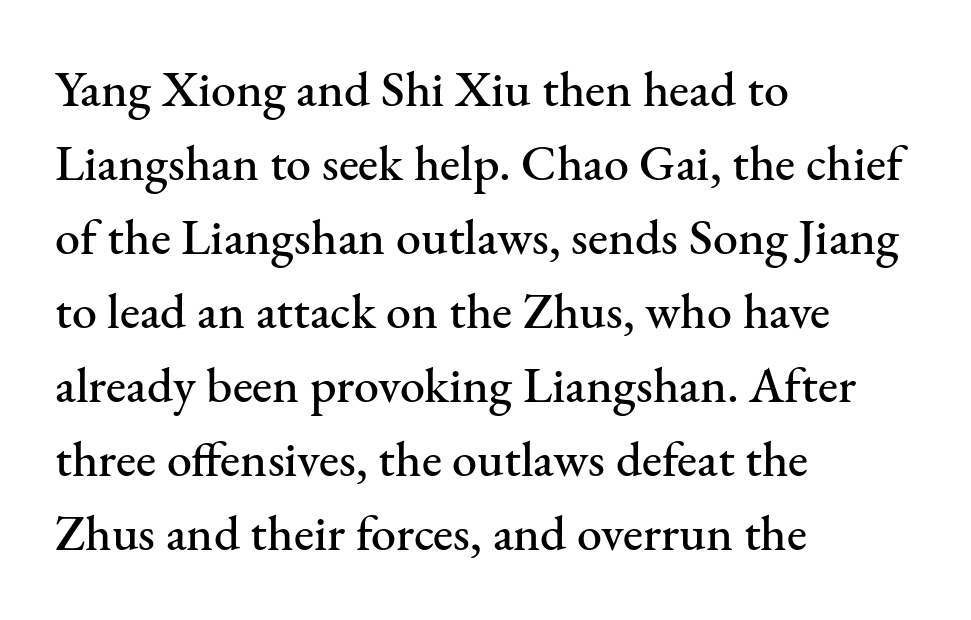
Q: Is the text italic (slanted)? A: No, it is upright.
Q: Is the typeface a serif or a sans-serif typeface? A: Serif.
Q: Is the text underlined? A: No.
Q: How is the paragraph aligned? A: Left-aligned.
Q: Is the spacing between letters normal or unusually wide? A: Normal.
Q: Is the spacing between lines tight, normal or loose? A: Normal.
Q: Width (condensed, normal, or wide)? A: Normal.
Q: Stroke contrast? A: Medium.
Q: x-height? A: Small.
Q: Monospaced? A: No.
